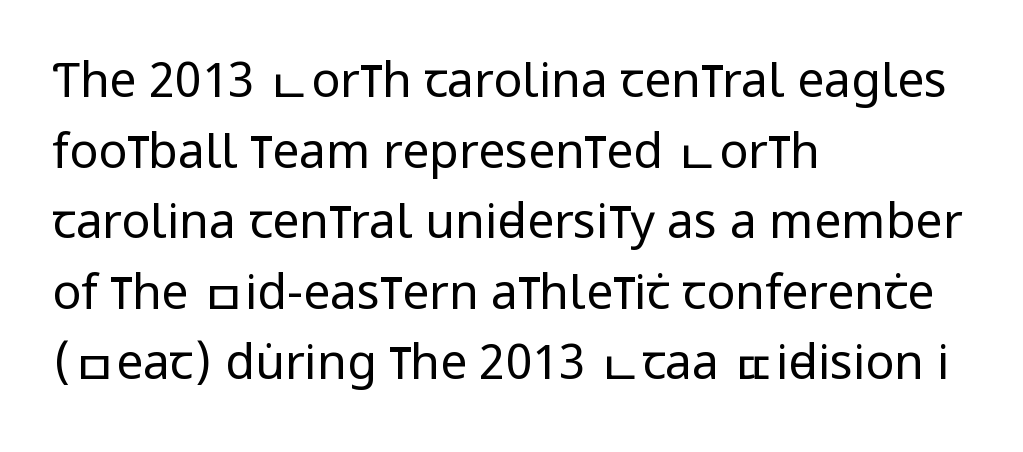
The image shows 48 px regular-weight, condensed sans-serif type, upright; set left-aligned, normal line spacing (1.47x), normal letter spacing, not underlined; low stroke contrast and a large x-height.
